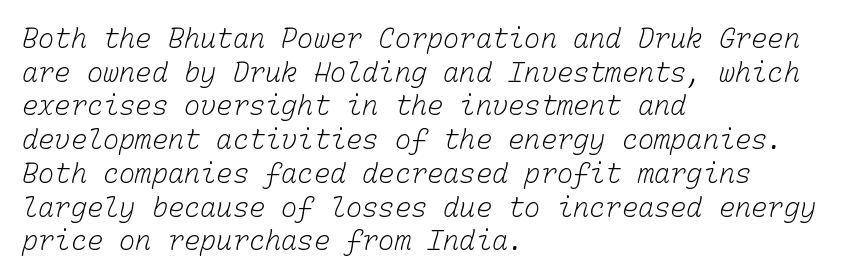
{"bold": "no", "underline": "no", "align": "left", "line_spacing": "normal", "line_spacing_ratio": 1.25, "letter_spacing": "normal", "letter_spacing_em": 0.0, "glyph_px": 27}
